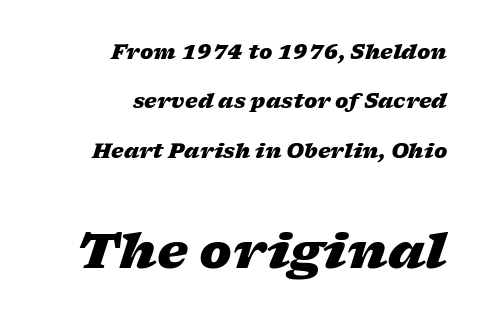
The image shows 49 px heavy, wide type, italic (leaning right); set right-aligned, loose line spacing (2.47x), normal letter spacing, not underlined; the second (bottom) block is 2.45x larger; low stroke contrast and a medium x-height.
